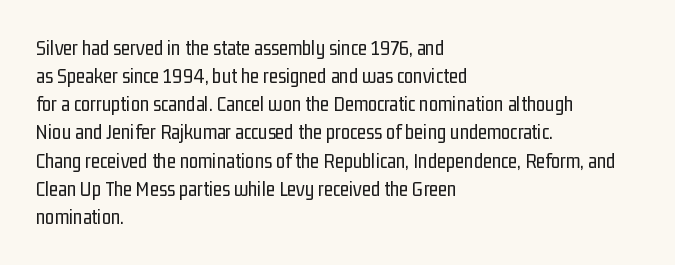
Visually the block forms a straight wall on the left and a jagged coastline on the right. Style check: upright. Bold? No — there's no thickening of the strokes. Notice how descenders clear the ascenders below comfortably — that's standard leading. Each word holds together tightly as a unit, with standard inter-letter gaps.
